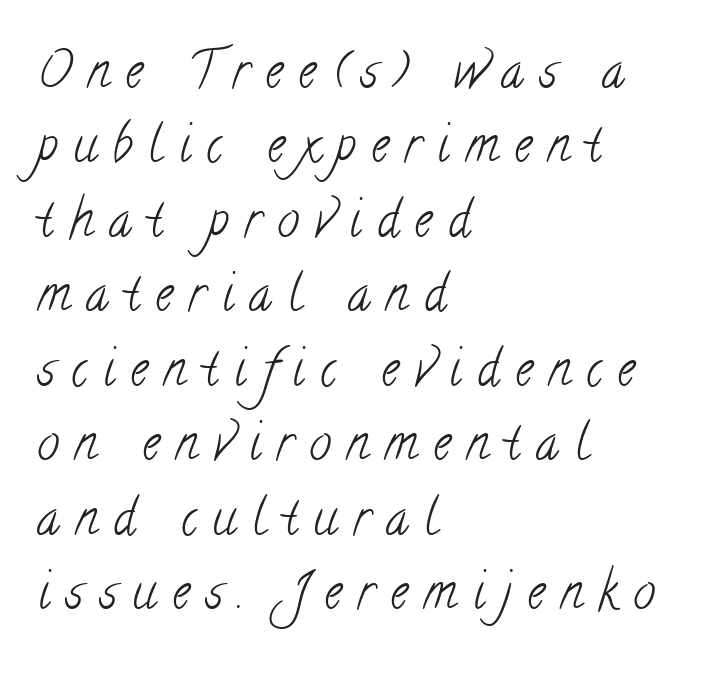
Q: Is the text bold? A: No.
Q: Is the text underlined? A: No.
Q: How is the paragraph aligned? A: Left-aligned.
Q: Is the spacing between letters normal or unusually wide? A: Unusually wide.
Q: Is the spacing between lines tight, normal or loose? A: Normal.
Q: Width (condensed, normal, or wide)? A: Condensed.
Q: Stroke contrast? A: Low.
Q: x-height? A: Small.
Q: Monospaced? A: No.
